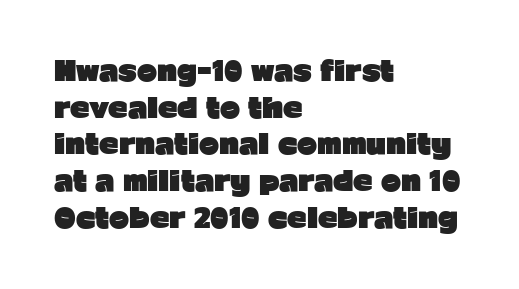
{"italic": "no", "bold": "yes", "underline": "no", "align": "left", "line_spacing": "normal", "line_spacing_ratio": 1.36, "letter_spacing": "normal", "letter_spacing_em": 0.0, "glyph_px": 27}
